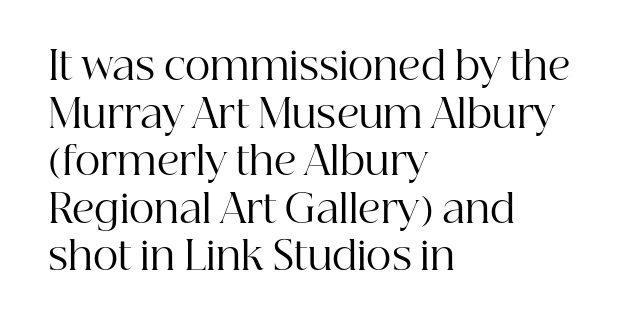
No word sits above an underline. Short and long lines alike share a common starting point at left. This reads as an unemphasized weight, regular at the heaviest. The letters advance in unequal steps, a hallmark of proportional type. Tall strokes in this sample are plumb rather than angled.
